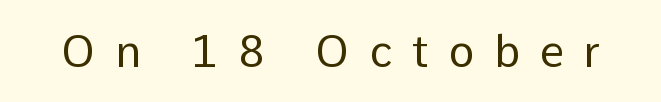
{"serif": "no", "italic": "no", "bold": "no", "weight": "regular", "width": "normal", "stroke_contrast": "low", "x_height": "medium", "monospaced": "no", "underline": "no", "letter_spacing": "wide", "letter_spacing_em": 0.44, "glyph_px": 44}
